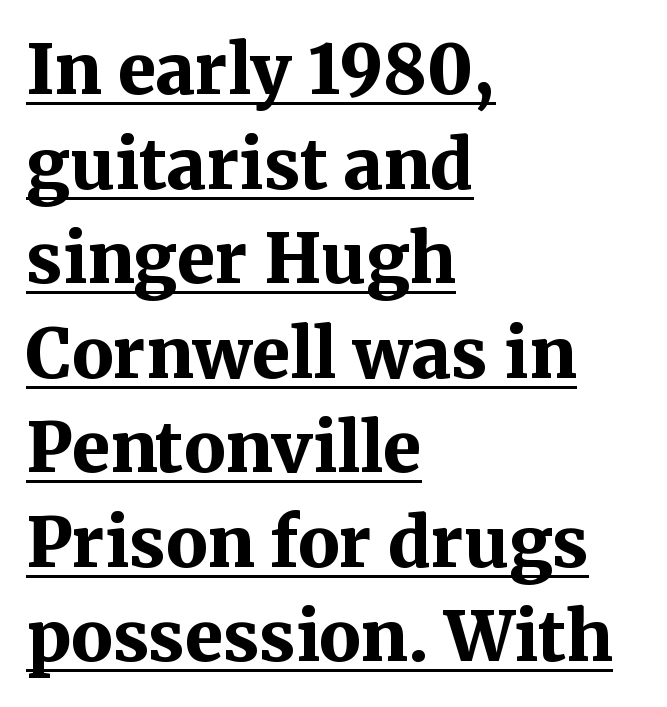
The image shows 69 px bold serif type, upright; set left-aligned, normal line spacing (1.37x), normal letter spacing, underlined; medium stroke contrast and a medium x-height.
